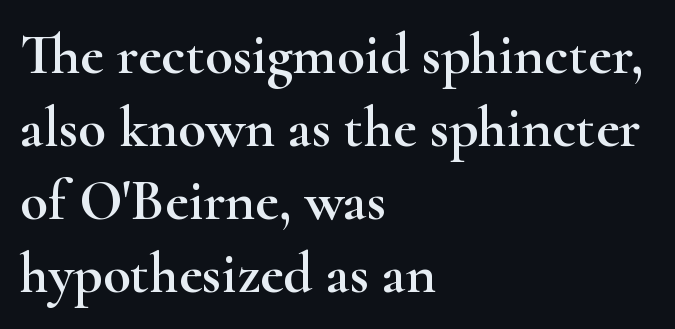
The image shows 57 px wide serif type, upright; set left-aligned, normal line spacing (1.28x), normal letter spacing, not underlined; high stroke contrast and a small x-height.
